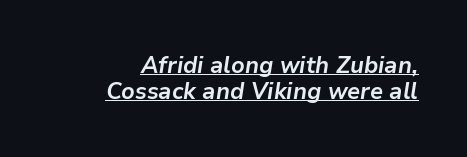
The image shows 23 px bold type, italic (leaning right); set right-aligned, tight line spacing (1.12x), normal letter spacing, underlined.
